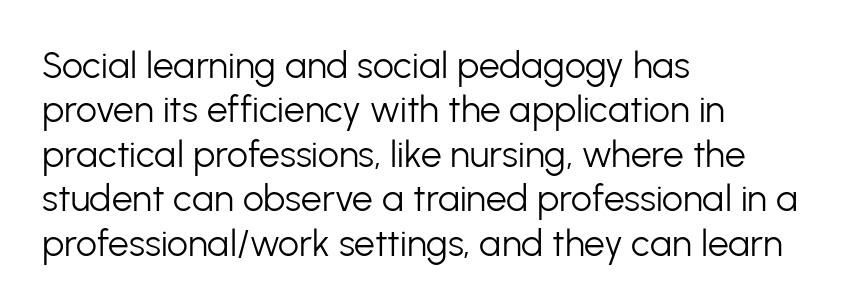
{"serif": "no", "italic": "no", "bold": "no", "weight": "light", "width": "normal", "stroke_contrast": "low", "x_height": "medium", "monospaced": "no", "underline": "no", "align": "left", "line_spacing_ratio": 1.2, "letter_spacing": "normal", "letter_spacing_em": 0.0, "glyph_px": 37}
